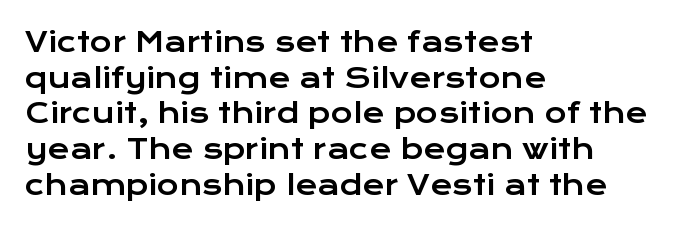
Q: Is the text italic (slanted)? A: No, it is upright.
Q: Is the text underlined? A: No.
Q: How is the paragraph aligned? A: Left-aligned.
Q: Is the spacing between letters normal or unusually wide? A: Normal.
Q: Is the spacing between lines tight, normal or loose? A: Normal.
